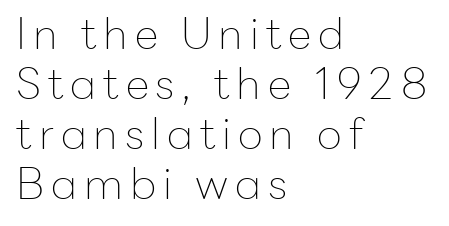
Q: Is the text bold? A: No.
Q: Is the text italic (slanted)? A: No, it is upright.
Q: Is the typeface a serif or a sans-serif typeface? A: Sans-serif.
Q: Is the text underlined? A: No.
Q: How is the paragraph aligned? A: Left-aligned.
Q: Width (condensed, normal, or wide)? A: Normal.
Q: Stroke contrast? A: Low.
Q: x-height? A: Medium.
Q: Monospaced? A: No.
